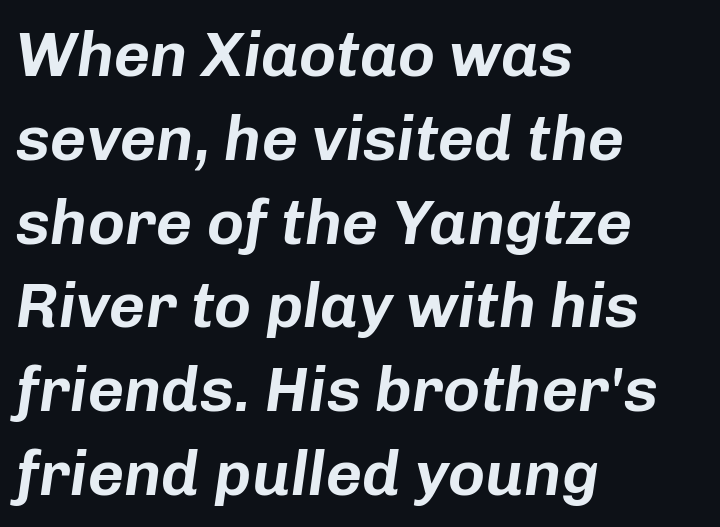
Descenders hang freely into open space. Note the varied advance widths — an 'i' is clearly narrower than an 'm'. Posture: slanted. Leftover space on each line is placed entirely after the last word.
